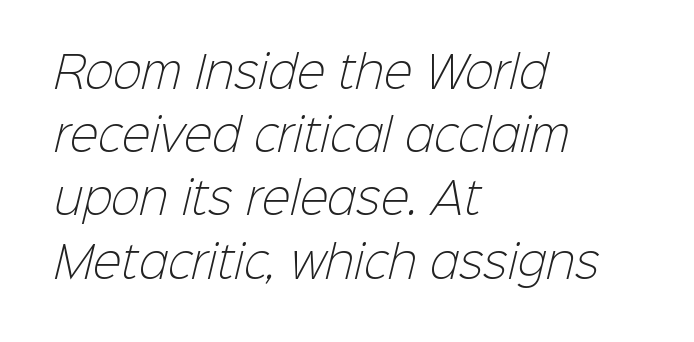
Inter-character spacing is left at the font's built-in metrics. Leftover space on each line is placed entirely after the last word. Nothing sits at the stroke ends, so this counts as sans-serif. Is this a fixed-width face? No — the glyphs have proportional, varying widths. Just letters on the line, the space beneath them empty.
